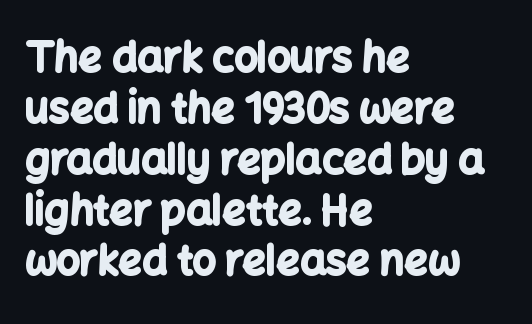
{"serif": "no", "italic": "no", "bold": "yes", "weight": "bold", "width": "normal", "stroke_contrast": "low", "x_height": "medium", "monospaced": "no", "underline": "no", "align": "left", "line_spacing_ratio": 1.24, "letter_spacing": "normal", "letter_spacing_em": 0.0, "glyph_px": 41}
